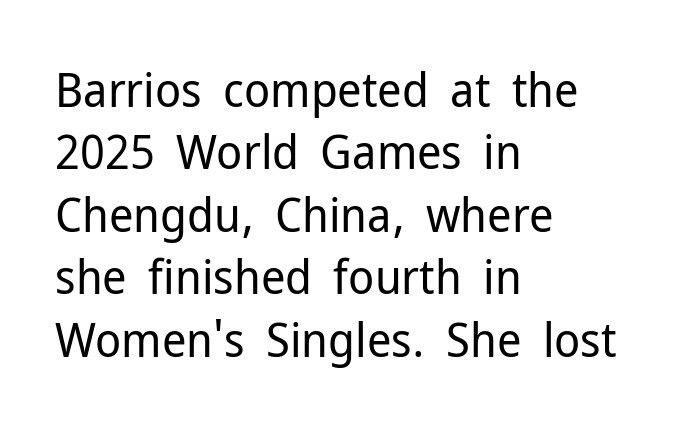
You can tell from the bare stems that sans-serif type was used. Each letter keeps its own natural width here, so spacing adapts to shape. A student would call this left alignment; a typographer would say flush left, rag right. The type is set solid horizontally, with unmodified tracking. Every stem runs plumb, perpendicular to the baseline. Plain, unruled lines of type.
